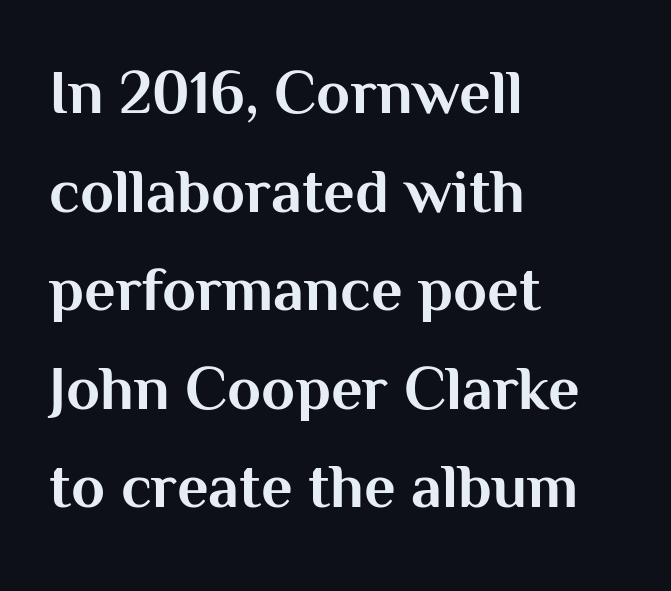
The image shows 62 px bold sans-serif type, upright; set left-aligned, normal line spacing (1.59x), normal letter spacing, not underlined; medium stroke contrast and a medium x-height.
